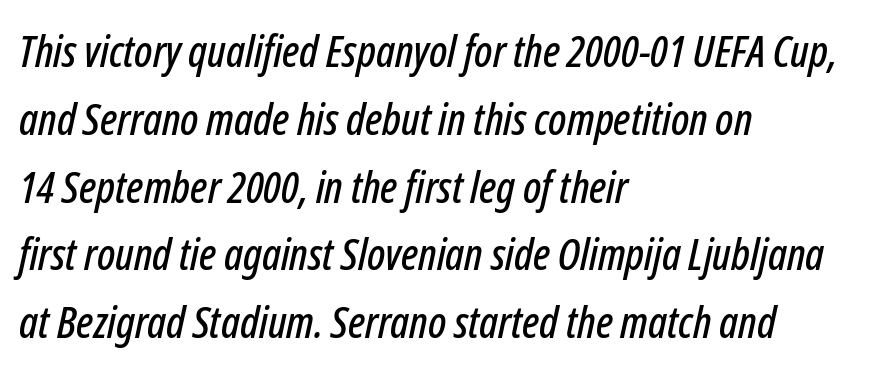
{"italic": "yes", "lean": "right", "slant_degrees": 12, "width": "condensed", "stroke_contrast": "low", "x_height": "medium", "monospaced": "no", "underline": "no", "align": "left", "line_spacing": "normal", "line_spacing_ratio": 1.54, "letter_spacing": "normal", "letter_spacing_em": 0.0, "glyph_px": 44}
